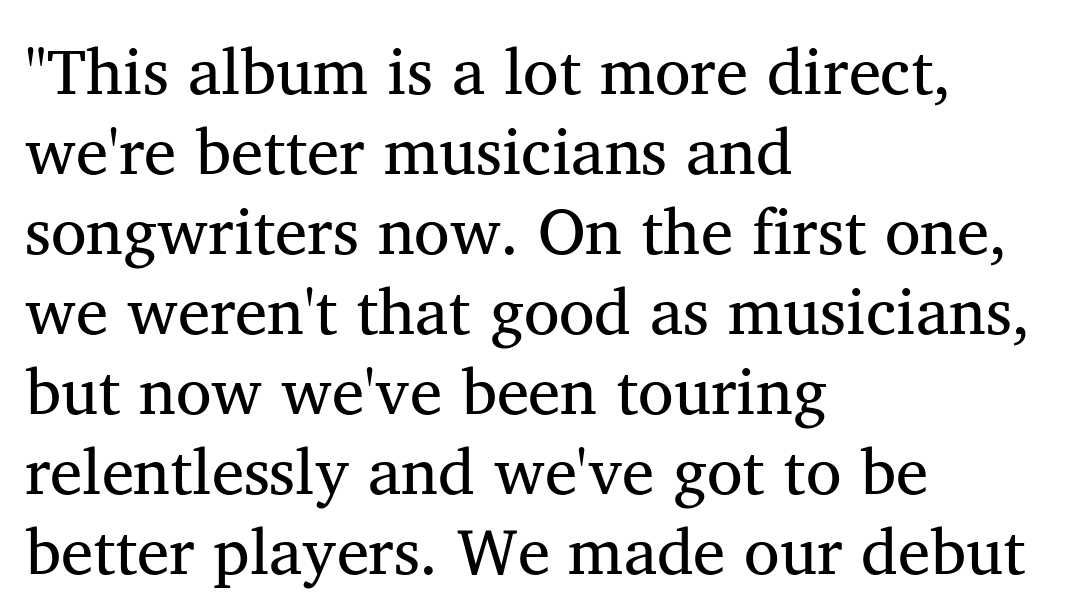
Q: Is the text bold? A: No.
Q: Is the typeface a serif or a sans-serif typeface? A: Serif.
Q: Is the text underlined? A: No.
Q: How is the paragraph aligned? A: Left-aligned.
Q: Is the spacing between letters normal or unusually wide? A: Normal.
Q: Width (condensed, normal, or wide)? A: Normal.
Q: Stroke contrast? A: Medium.
Q: x-height? A: Medium.
Q: Monospaced? A: No.
